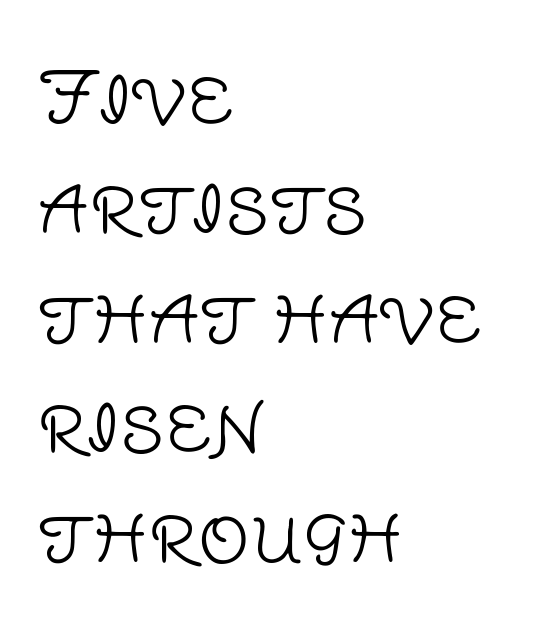
Q: Is the text bold? A: No.
Q: Is the text italic (slanted)? A: Yes.
Q: Is the typeface a serif or a sans-serif typeface? A: Sans-serif.
Q: Is the text underlined? A: No.
Q: How is the paragraph aligned? A: Left-aligned.
Q: Is the spacing between letters normal or unusually wide? A: Normal.
Q: Is the spacing between lines tight, normal or loose? A: Normal.
Q: Width (condensed, normal, or wide)? A: Normal.
Q: Stroke contrast? A: Low.
Q: x-height? A: Large.
Q: Monospaced? A: No.
